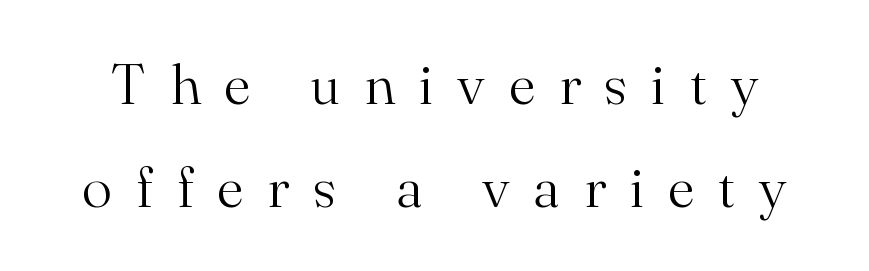
The image shows 57 px light serif type, upright; set line spacing 1.81x, unusually wide letter spacing (+0.42 em), not underlined; medium stroke contrast and a small x-height.
